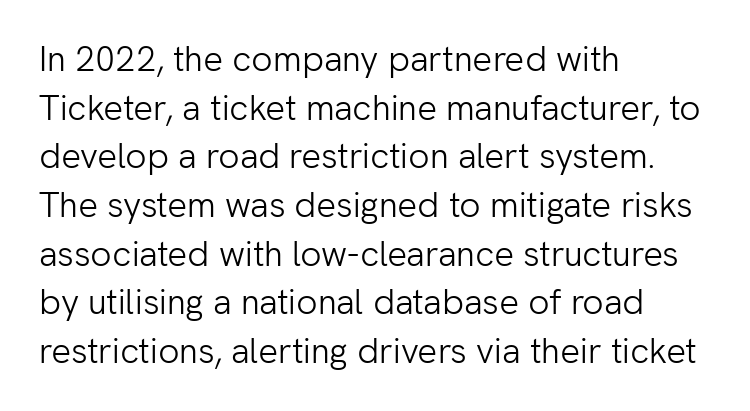
The image shows 35 px light sans-serif type, upright; set left-aligned, normal line spacing (1.39x), normal letter spacing, not underlined; low stroke contrast and a medium x-height.
